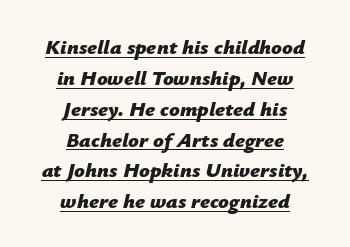
The image shows 21 px bold type, italic (leaning right); set centered, normal line spacing (1.47x), normal letter spacing, underlined.
